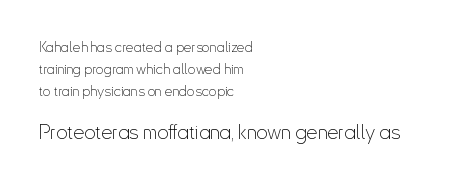
{"italic": "no", "bold": "no", "underline": "no", "align": "left", "line_spacing": "normal", "line_spacing_ratio": 1.56, "letter_spacing": "normal", "letter_spacing_em": 0.0, "larger_block": "second", "size_ratio": 1.43, "glyph_px": 20}
